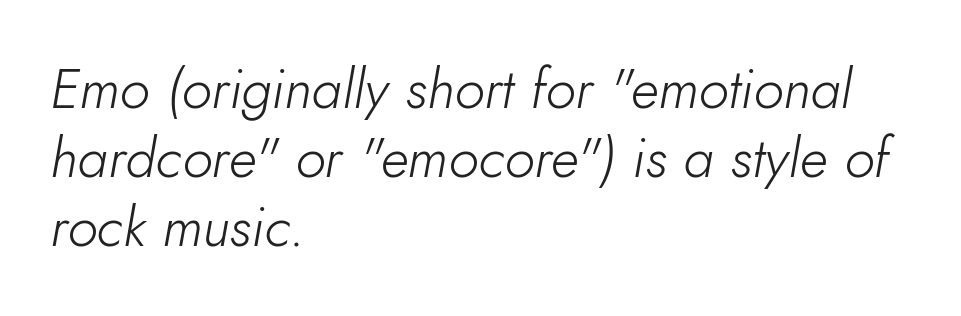
Q: Is the text bold? A: No.
Q: Is the text italic (slanted)? A: Yes, it leans right by about 10 degrees.
Q: Is the text underlined? A: No.
Q: How is the paragraph aligned? A: Left-aligned.
Q: Is the spacing between letters normal or unusually wide? A: Normal.
Q: Width (condensed, normal, or wide)? A: Normal.
Q: Stroke contrast? A: Low.
Q: x-height? A: Small.
Q: Monospaced? A: No.
